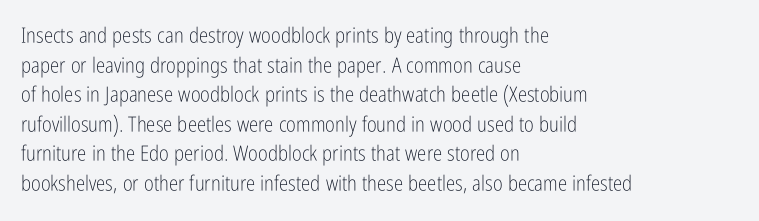
Quick note: underline off. Do the letters lean? They stand straight. The text block is weighted toward the left margin, trailing off unevenly rightward. This rendering leaves character spacing at its baseline value. Vertical spacing — default.
